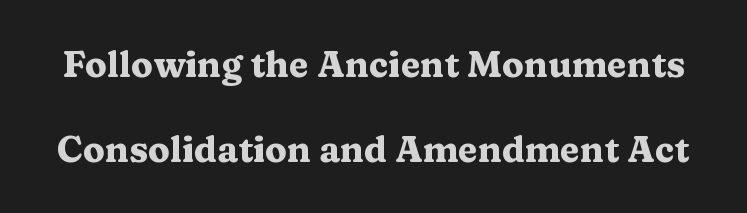
Q: Is the text bold? A: Yes.
Q: Is the text italic (slanted)? A: No, it is upright.
Q: Is the typeface a serif or a sans-serif typeface? A: Serif.
Q: Is the text underlined? A: No.
Q: Is the spacing between letters normal or unusually wide? A: Normal.
Q: Is the spacing between lines tight, normal or loose? A: Loose.
Q: Width (condensed, normal, or wide)? A: Wide.
Q: Stroke contrast? A: Medium.
Q: x-height? A: Medium.
Q: Monospaced? A: No.
